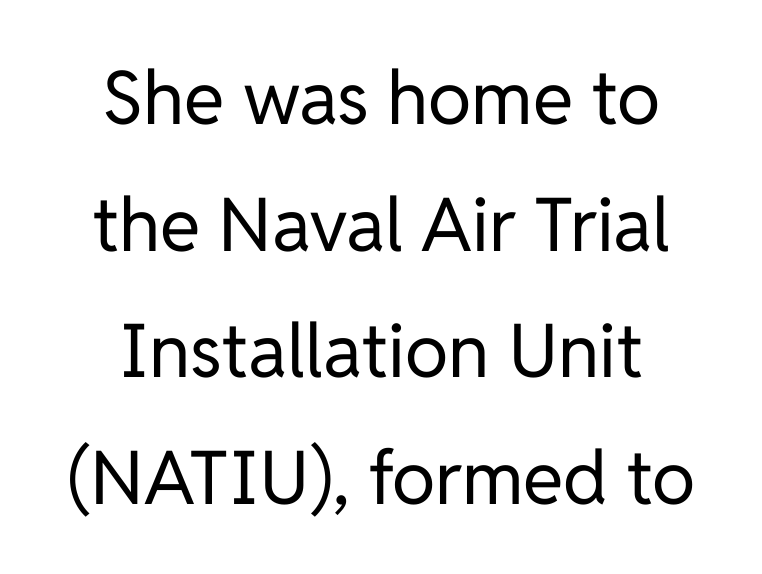
{"serif": "no", "italic": "no", "bold": "no", "weight": "regular", "width": "normal", "stroke_contrast": "low", "x_height": "medium", "monospaced": "no", "underline": "no", "align": "center", "line_spacing_ratio": 1.71, "letter_spacing": "normal", "letter_spacing_em": 0.0, "glyph_px": 74}
